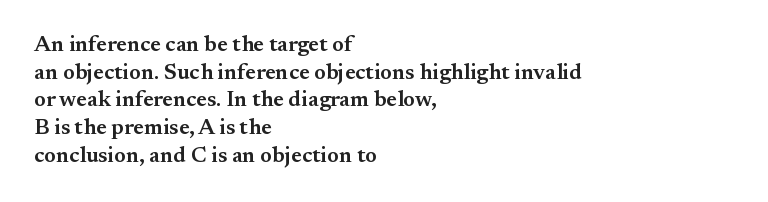
{"italic": "no", "bold": "semi", "underline": "no", "align": "left", "line_spacing": "normal", "line_spacing_ratio": 1.26, "letter_spacing": "normal", "letter_spacing_em": 0.0, "glyph_px": 22}
